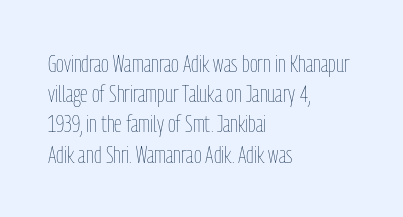
The weight would be labelled regular, book, light, or lighter still. Every stem runs plumb, perpendicular to the baseline. Descender tails drop into unmarked territory. One glance says typical: line gaps are just what's usual.
